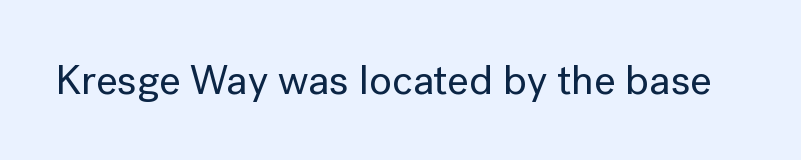
{"serif": "no", "italic": "no", "width": "normal", "stroke_contrast": "low", "x_height": "medium", "monospaced": "no", "underline": "no", "letter_spacing": "normal", "letter_spacing_em": 0.0, "glyph_px": 42}
